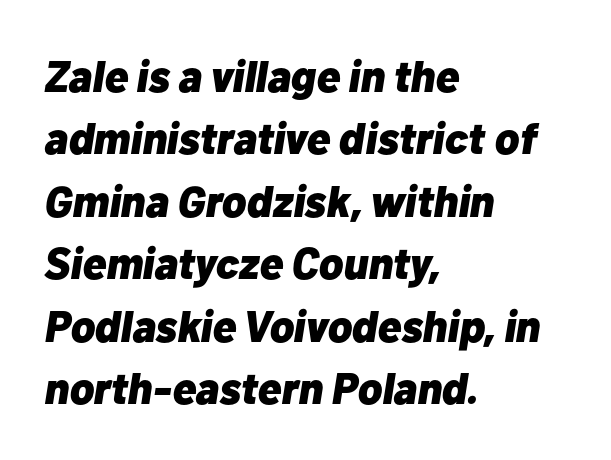
{"italic": "yes", "lean": "right", "slant_degrees": 10, "bold": "yes", "weight": "heavy", "width": "normal", "stroke_contrast": "low", "x_height": "medium", "monospaced": "no", "underline": "no", "align": "left", "line_spacing": "normal", "line_spacing_ratio": 1.42, "letter_spacing": "normal", "letter_spacing_em": 0.0, "glyph_px": 44}
